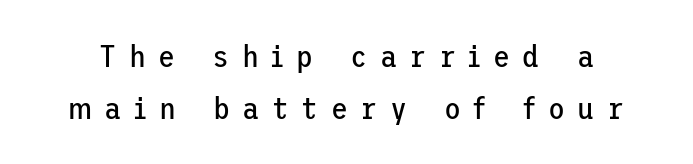
Plain, unruled lines of type. Does the leading feel generous? No, just average. Italic: no, the glyphs are upright roman. There is plenty of visible air inserted between adjacent glyphs. Nope, no serifs anywhere on these letters. The weight tops out at a normal text grade.
